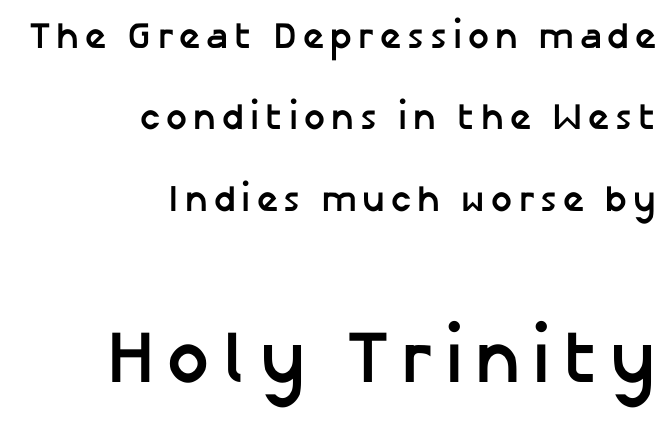
The image shows 74 px semibold sans-serif type, upright; set right-aligned, loose line spacing (2.2x), not underlined; the second (bottom) block is 2.0x larger; low stroke contrast and a medium x-height.
